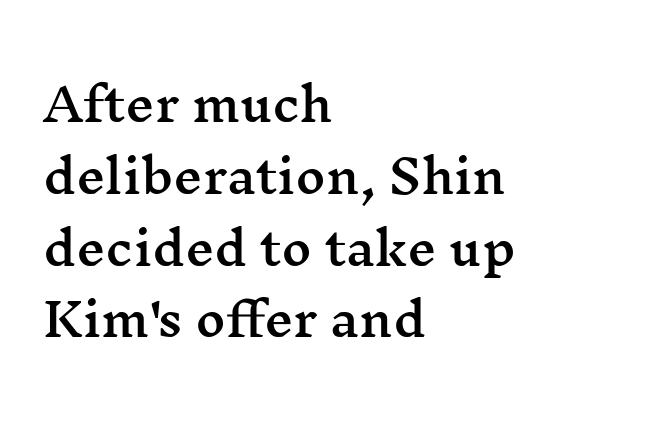
The image shows 46 px wide serif type, upright; set left-aligned, normal line spacing (1.56x), normal letter spacing, not underlined; medium stroke contrast and a medium x-height.
